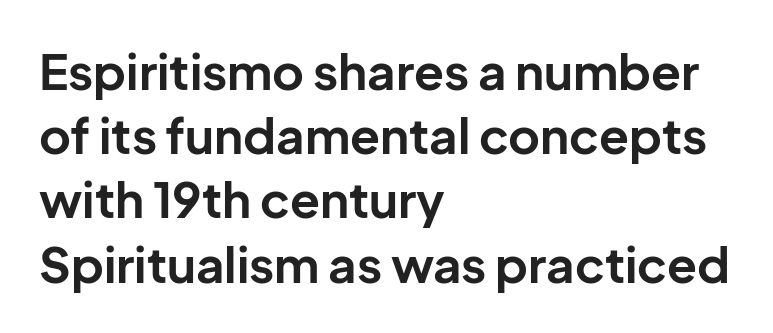
{"serif": "no", "italic": "no", "bold": "yes", "weight": "bold", "width": "normal", "stroke_contrast": "low", "x_height": "medium", "monospaced": "no", "underline": "no", "align": "left", "line_spacing": "normal", "line_spacing_ratio": 1.31, "letter_spacing": "normal", "letter_spacing_em": 0.0, "glyph_px": 49}
